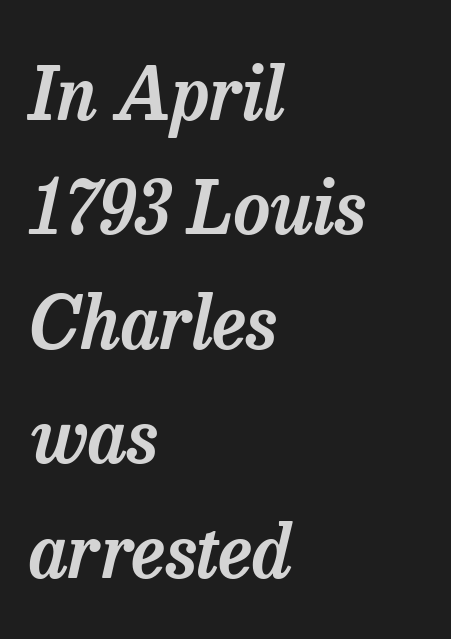
The image shows 72 px serif type, italic (leaning right); set left-aligned, normal line spacing (1.59x), normal letter spacing, not underlined; low stroke contrast and a medium x-height.
